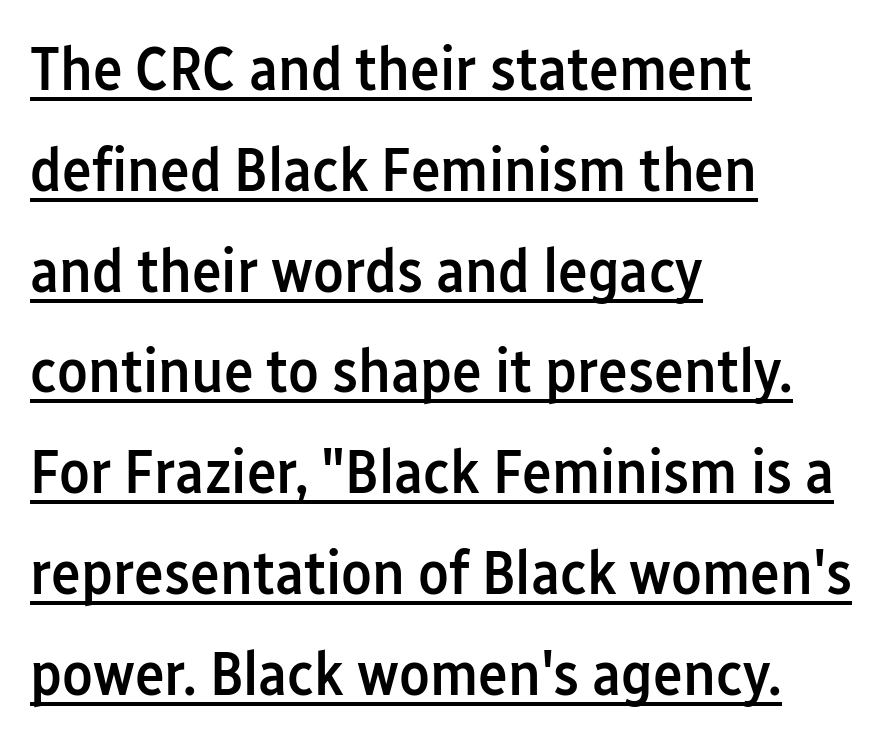
The image shows 63 px semibold, condensed sans-serif type, upright; set left-aligned, normal line spacing (1.6x), normal letter spacing, underlined; low stroke contrast and a medium x-height.
